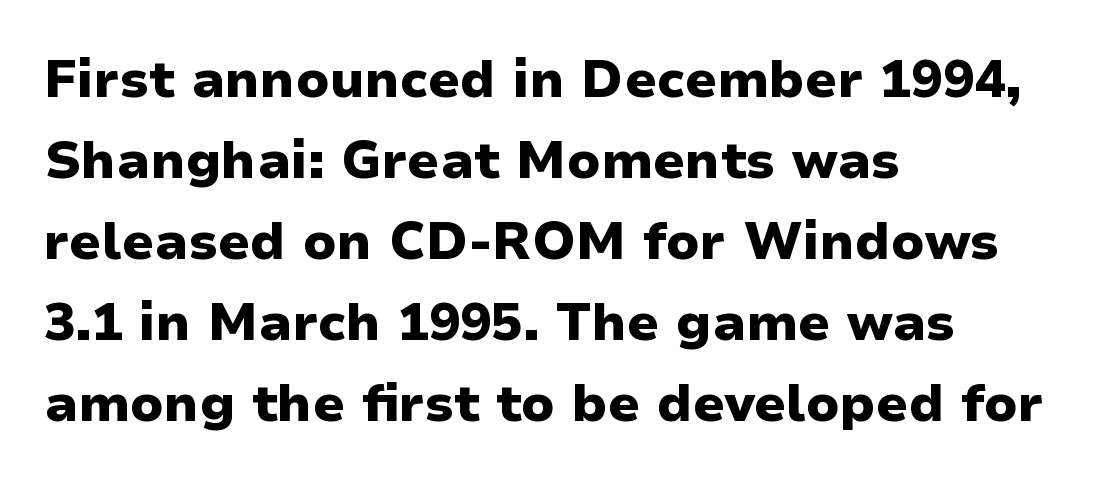
Q: Is the text bold? A: Yes.
Q: Is the text italic (slanted)? A: No, it is upright.
Q: Is the typeface a serif or a sans-serif typeface? A: Sans-serif.
Q: Is the text underlined? A: No.
Q: How is the paragraph aligned? A: Left-aligned.
Q: Is the spacing between letters normal or unusually wide? A: Normal.
Q: Is the spacing between lines tight, normal or loose? A: Normal.
Q: Width (condensed, normal, or wide)? A: Normal.
Q: Stroke contrast? A: Low.
Q: x-height? A: Medium.
Q: Monospaced? A: No.
